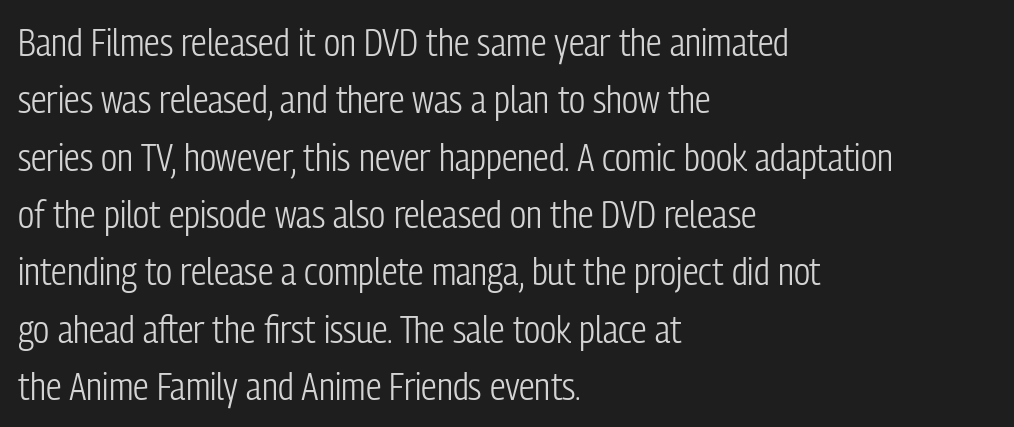
The image shows 39 px light, condensed sans-serif type, upright; set left-aligned, normal line spacing (1.47x), normal letter spacing, not underlined; low stroke contrast and a medium x-height.
